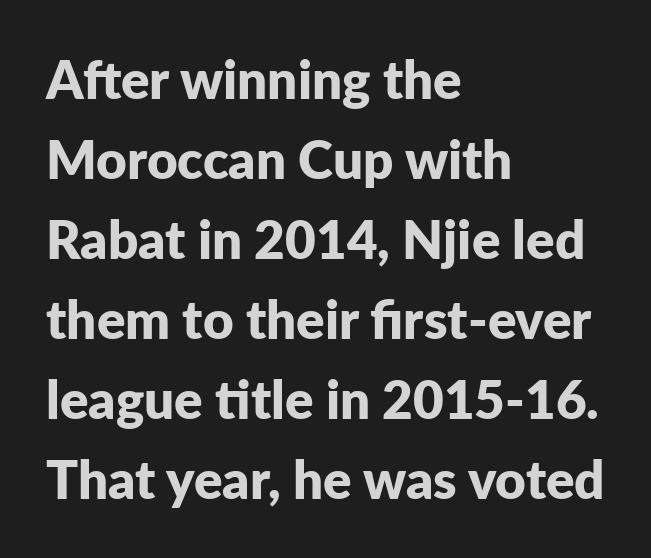
The image shows 53 px bold sans-serif type, upright; set left-aligned, normal line spacing (1.51x), normal letter spacing, not underlined; low stroke contrast and a medium x-height.
